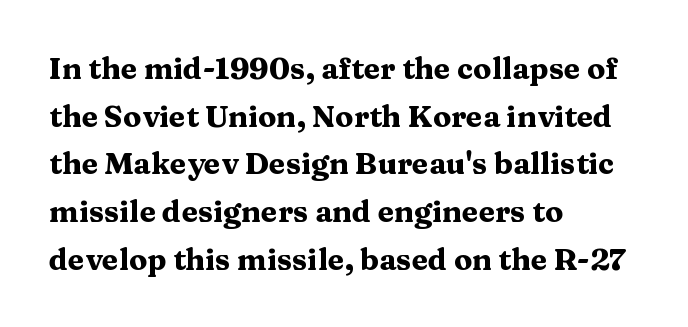
{"serif": "yes", "italic": "no", "bold": "yes", "weight": "heavy", "width": "wide", "stroke_contrast": "medium", "x_height": "medium", "monospaced": "no", "underline": "no", "align": "left", "line_spacing": "normal", "line_spacing_ratio": 1.59, "letter_spacing": "normal", "letter_spacing_em": 0.0, "glyph_px": 30}
